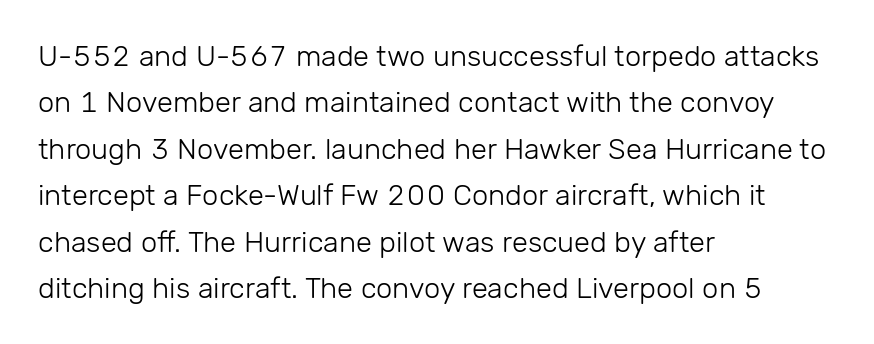
{"serif": "no", "italic": "no", "bold": "no", "weight": "light", "width": "normal", "stroke_contrast": "low", "x_height": "medium", "monospaced": "no", "underline": "no", "align": "left", "line_spacing": "normal", "line_spacing_ratio": 1.6, "letter_spacing": "normal", "letter_spacing_em": 0.0, "glyph_px": 29}
